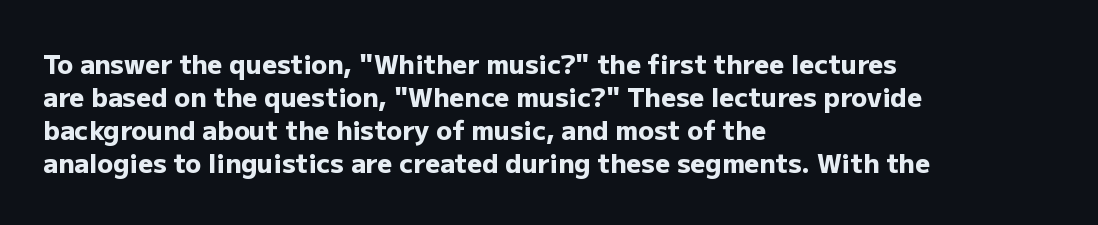
{"italic": "no", "bold": "yes", "underline": "no", "align": "left", "line_spacing": "normal", "line_spacing_ratio": 1.27, "letter_spacing": "normal", "letter_spacing_em": 0.0, "glyph_px": 26}
